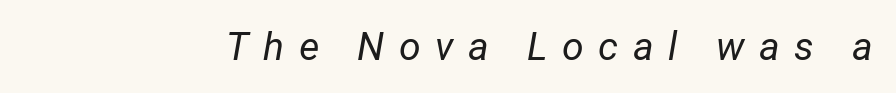
The image shows 39 px regular-weight type, italic (leaning right); set unusually wide letter spacing (+0.37 em), not underlined; low stroke contrast and a medium x-height.
